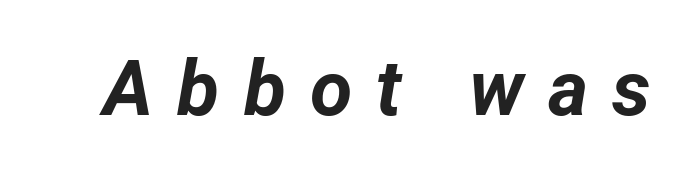
Q: Is the text bold? A: Yes.
Q: Is the text italic (slanted)? A: Yes, it leans right by about 12 degrees.
Q: Is the text underlined? A: No.
Q: Is the spacing between letters normal or unusually wide? A: Unusually wide.
Q: Width (condensed, normal, or wide)? A: Normal.
Q: Stroke contrast? A: Low.
Q: x-height? A: Medium.
Q: Monospaced? A: No.
